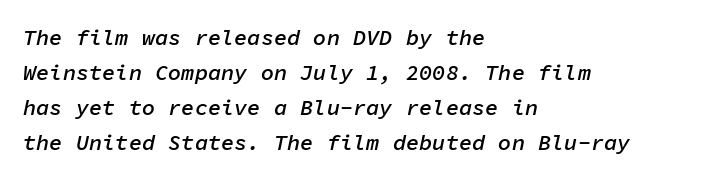
The image shows 22 px text type, italic (leaning right); set left-aligned, normal line spacing (1.59x), normal letter spacing, not underlined.
